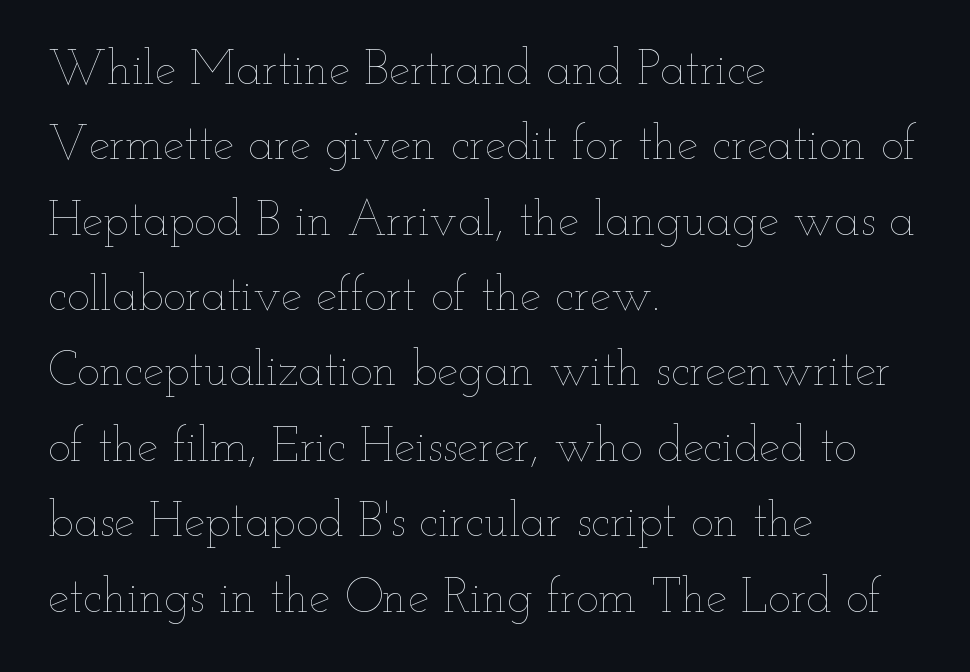
Q: Is the text bold? A: No.
Q: Is the text italic (slanted)? A: No, it is upright.
Q: Is the text underlined? A: No.
Q: How is the paragraph aligned? A: Left-aligned.
Q: Is the spacing between letters normal or unusually wide? A: Normal.
Q: Is the spacing between lines tight, normal or loose? A: Normal.
Q: Width (condensed, normal, or wide)? A: Wide.
Q: Stroke contrast? A: Low.
Q: x-height? A: Small.
Q: Monospaced? A: No.
